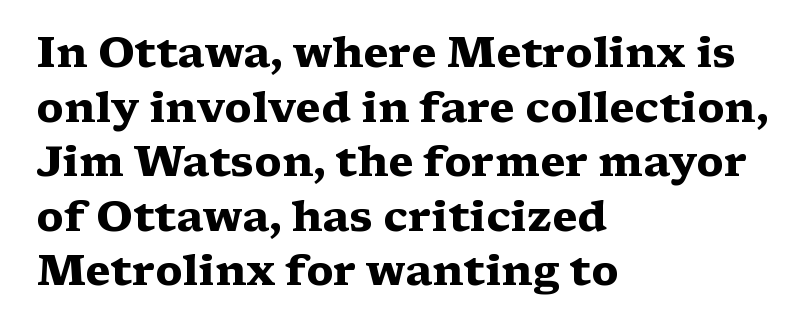
{"serif": "yes", "italic": "no", "bold": "yes", "weight": "heavy", "width": "wide", "stroke_contrast": "medium", "x_height": "medium", "monospaced": "no", "underline": "no", "align": "left", "line_spacing": "normal", "line_spacing_ratio": 1.3, "letter_spacing": "normal", "letter_spacing_em": 0.0, "glyph_px": 42}
